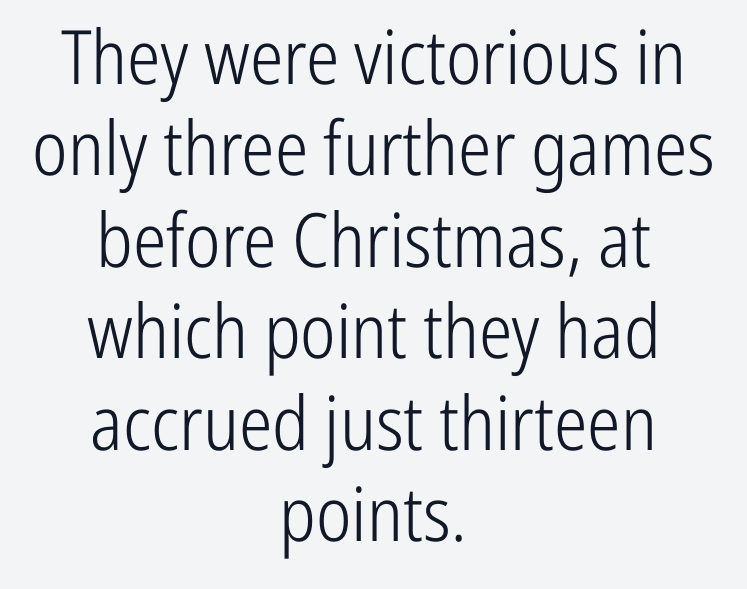
A typesetter would label this face a sans. The font's upright variant was chosen for this text. Centered paragraph, ragged on both sides. No extra tracking has been applied to these lines. Unbolded letterforms with no extra heft.
